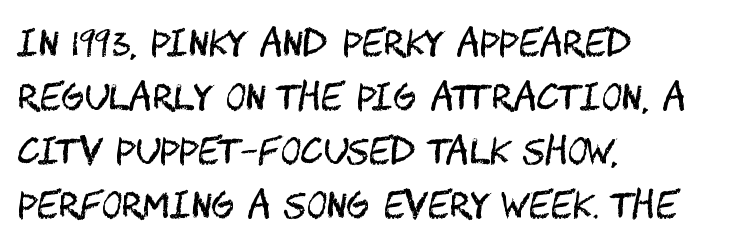
{"serif": "no", "italic": "no", "bold": "no", "weight": "regular", "width": "condensed", "stroke_contrast": "medium", "x_height": "large", "underline": "no", "align": "left", "line_spacing": "normal", "line_spacing_ratio": 1.54, "letter_spacing": "normal", "letter_spacing_em": 0.0, "glyph_px": 35}
